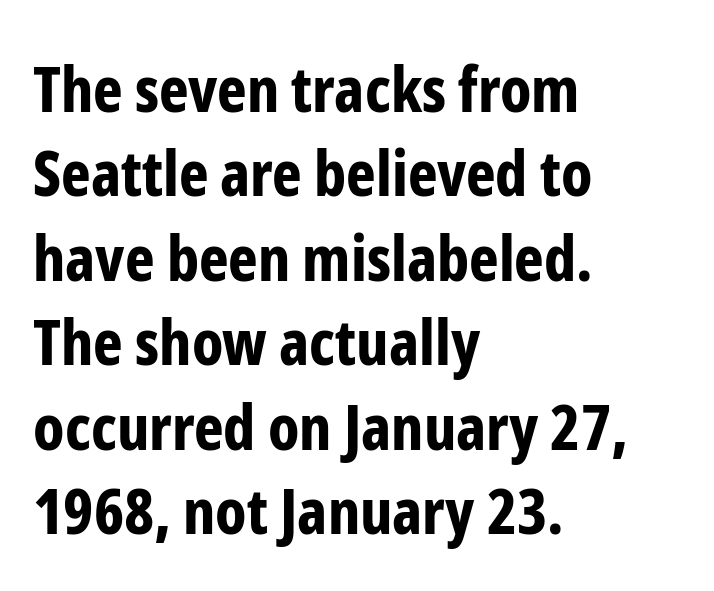
These lines are rendered in a variable-pitch font. Characters follow at the spacing the type designer built in. Plain, unruled lines of type. Serif or sans? Sans — the stroke terminals are bare. Students, observe: this is what conventionally led text looks like.
